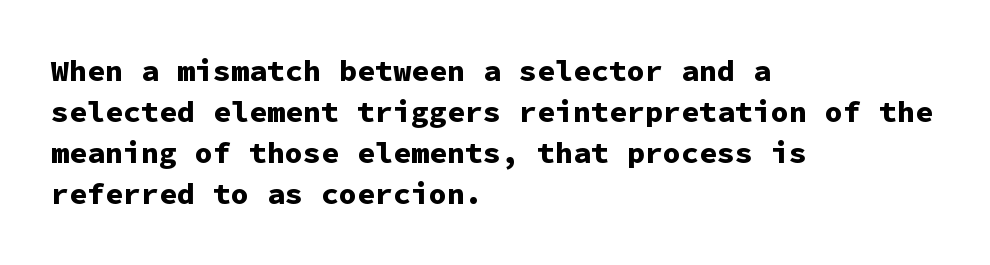
{"serif": "no", "italic": "no", "bold": "yes", "weight": "bold", "width": "normal", "stroke_contrast": "low", "x_height": "medium", "monospaced": "yes", "underline": "no", "align": "left", "line_spacing": "normal", "line_spacing_ratio": 1.37, "letter_spacing": "normal", "letter_spacing_em": 0.0, "glyph_px": 30}
